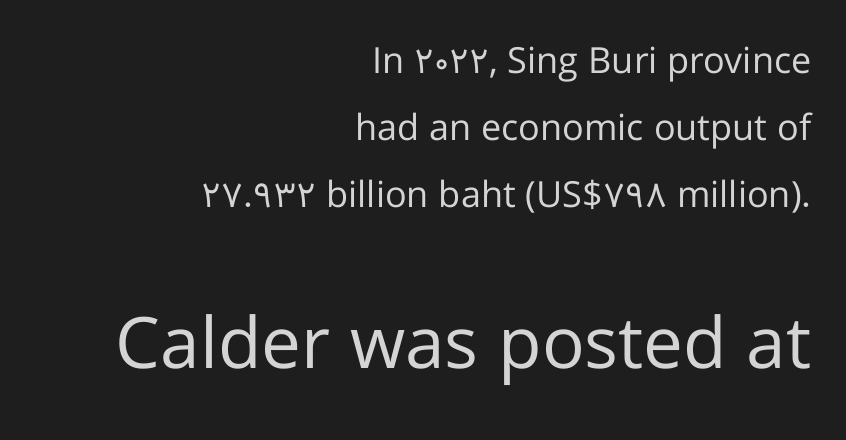
The image shows 71 px regular-weight sans-serif type, upright; set right-aligned, line spacing 1.86x, normal letter spacing, not underlined; the second (bottom) block is 1.97x larger; low stroke contrast and a medium x-height.
